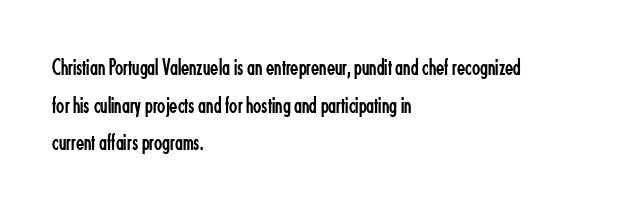
The setting favours the left margin, as ordinary paragraphs usually do. The face looks like a standard text weight, possibly lighter. Each row of text sits above clean, open space. Posture: straight, roman, zero tilt.
